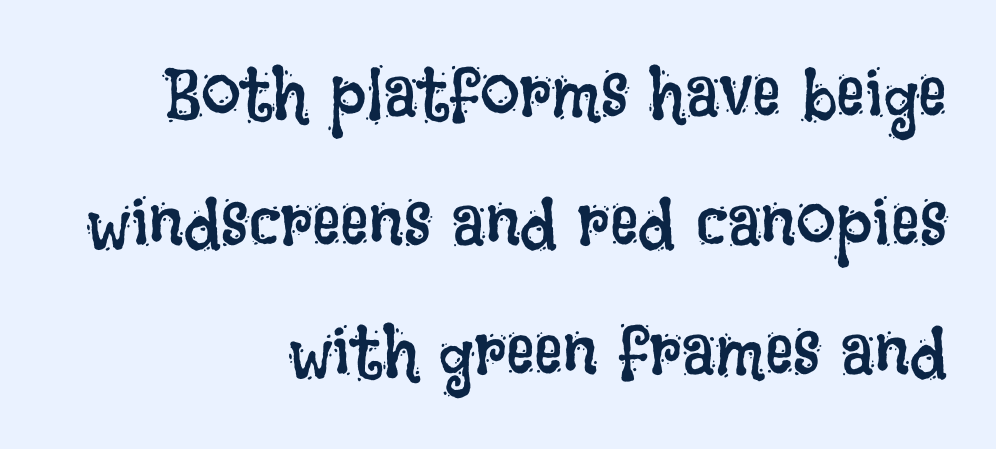
Q: Is the text bold? A: No.
Q: Is the text italic (slanted)? A: No, it is upright.
Q: Is the text underlined? A: No.
Q: How is the paragraph aligned? A: Right-aligned.
Q: Is the spacing between letters normal or unusually wide? A: Normal.
Q: Width (condensed, normal, or wide)? A: Condensed.
Q: Stroke contrast? A: Low.
Q: x-height? A: Large.
Q: Monospaced? A: No.
